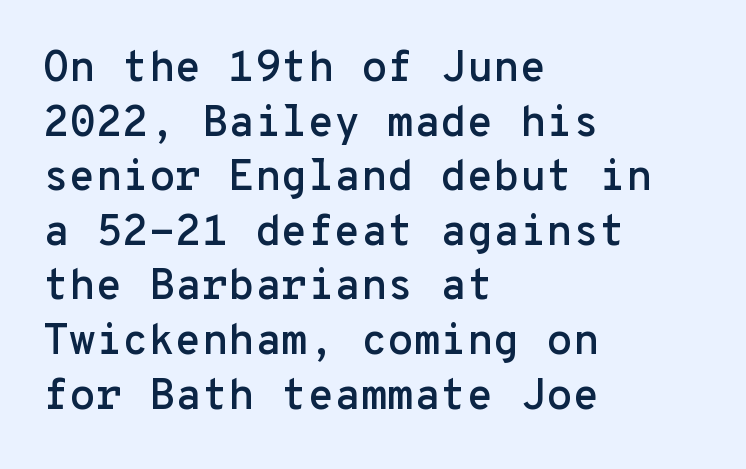
Q: Is the text italic (slanted)? A: No, it is upright.
Q: Is the typeface a serif or a sans-serif typeface? A: Sans-serif.
Q: Is the text underlined? A: No.
Q: How is the paragraph aligned? A: Left-aligned.
Q: Is the spacing between letters normal or unusually wide? A: Normal.
Q: Is the spacing between lines tight, normal or loose? A: Normal.
Q: Width (condensed, normal, or wide)? A: Normal.
Q: Stroke contrast? A: Low.
Q: x-height? A: Medium.
Q: Monospaced? A: Yes.
